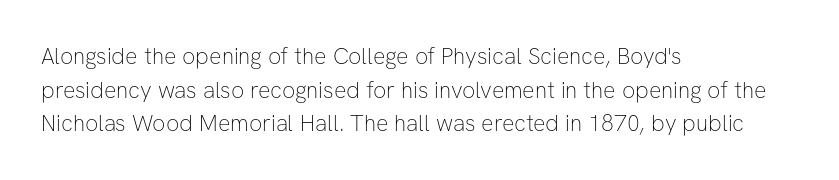
What stands out about the letter spacing? Nothing — it is the standard amount. Type without underlining. You can tell it's not italic because the verticals are truly vertical. Is there much room between lines? A standard amount, neither cramped nor airy.
